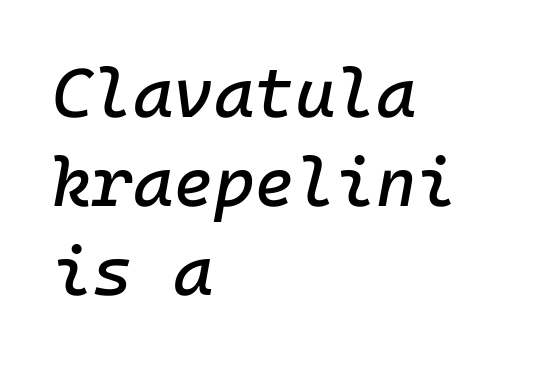
These lines stack with their left ends in a neat column. It's the slanting kind of type. The designer left line spacing at the default. The passage shown is not underscored anywhere. Compared with typical body copy, the letter spacing here is the same.
